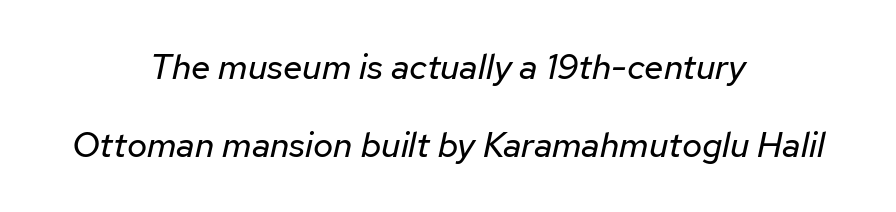
{"italic": "yes", "lean": "right", "slant_degrees": 12, "bold": "no", "weight": "regular", "width": "normal", "stroke_contrast": "low", "x_height": "medium", "monospaced": "no", "underline": "no", "align": "center", "line_spacing": "loose", "line_spacing_ratio": 2.23, "letter_spacing": "normal", "letter_spacing_em": 0.0, "glyph_px": 35}
